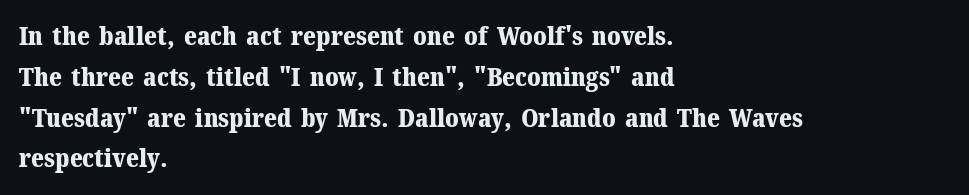
{"italic": "no", "bold": "yes", "underline": "no", "align": "left", "line_spacing": "normal", "line_spacing_ratio": 1.57, "letter_spacing": "normal", "letter_spacing_em": 0.0, "glyph_px": 26}
